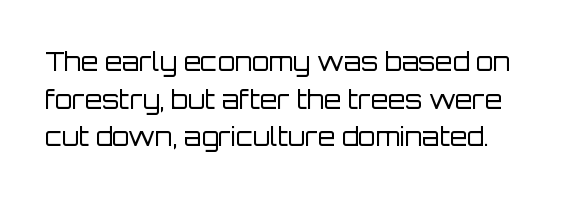
The image shows 25 px text type, upright; set left-aligned, normal line spacing (1.51x), normal letter spacing, not underlined.
